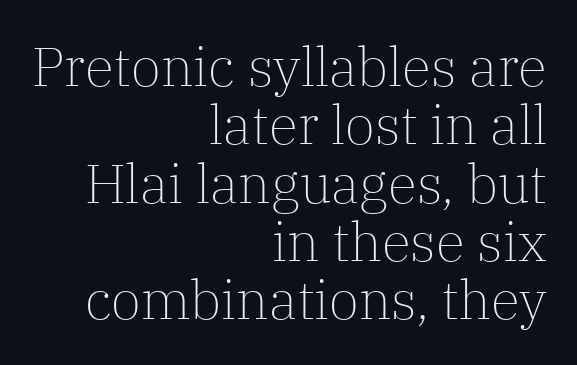
The image shows 54 px light serif type, upright; set right-aligned, tight line spacing (1.08x), normal letter spacing, not underlined; low stroke contrast and a medium x-height.
